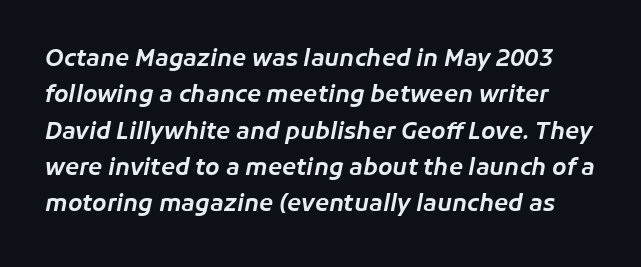
The image shows 23 px text type, italic (leaning right); set normal line spacing (1.58x), normal letter spacing, not underlined.
